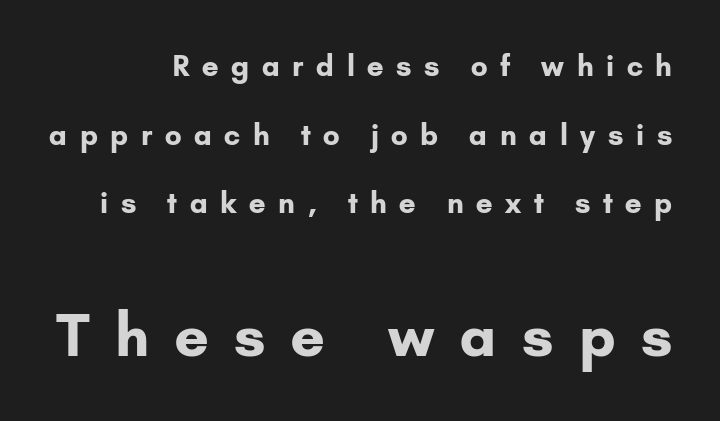
Q: Is the text bold? A: Yes.
Q: Is the text italic (slanted)? A: No, it is upright.
Q: Is the typeface a serif or a sans-serif typeface? A: Sans-serif.
Q: Is the text underlined? A: No.
Q: Is the spacing between letters normal or unusually wide? A: Unusually wide.
Q: Is the spacing between lines tight, normal or loose? A: Loose.
Q: Which block of text is set in a larger size, the first (top) or the second (bottom)? A: The second (bottom) one.
Q: Width (condensed, normal, or wide)? A: Normal.
Q: Stroke contrast? A: Low.
Q: x-height? A: Small.
Q: Monospaced? A: No.
